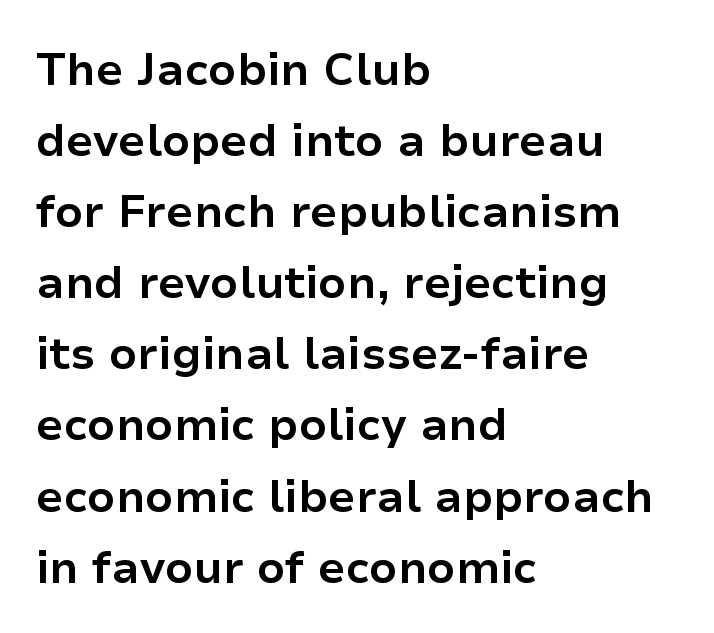
The image shows 45 px bold sans-serif type, upright; set left-aligned, normal line spacing (1.58x), normal letter spacing, not underlined; low stroke contrast and a medium x-height.
